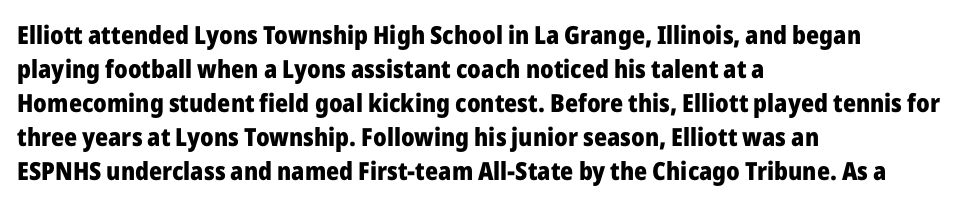
Just letters on the line, the space beneath them empty. No italicization has been applied; the sample stays upright. The rows are spaced the way most documents space them. The glyphs have the mass of a bold cut. Look at the tracking — it's just the regular setting, nothing added. Each line starts at the same left margin while the right side varies.
